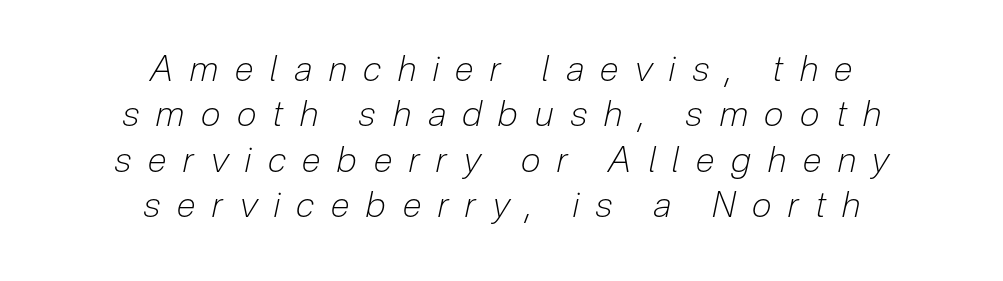
{"italic": "yes", "lean": "right", "slant_degrees": 12, "bold": "no", "weight": "light", "width": "condensed", "stroke_contrast": "low", "x_height": "medium", "monospaced": "no", "underline": "no", "align": "center", "line_spacing": "normal", "line_spacing_ratio": 1.3, "letter_spacing": "wide", "letter_spacing_em": 0.48, "glyph_px": 35}
